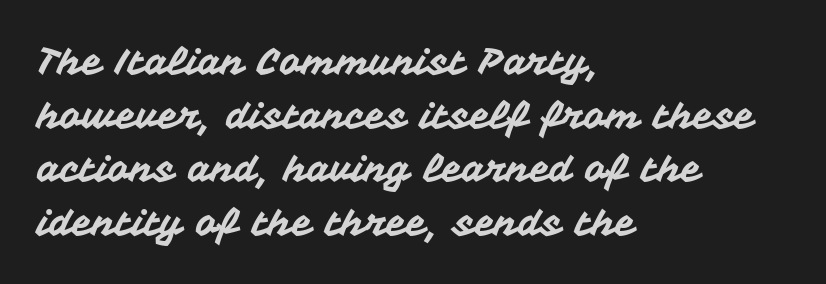
{"serif": "no", "width": "normal", "stroke_contrast": "medium", "x_height": "medium", "monospaced": "no", "underline": "no", "align": "left", "line_spacing": "normal", "line_spacing_ratio": 1.45, "letter_spacing": "normal", "letter_spacing_em": 0.0, "glyph_px": 37}
